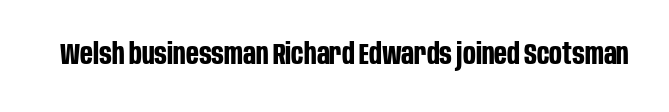
{"serif": "no", "italic": "no", "bold": "yes", "weight": "bold", "width": "condensed", "stroke_contrast": "low", "x_height": "large", "monospaced": "no", "underline": "no", "letter_spacing": "normal", "letter_spacing_em": 0.0, "glyph_px": 30}
